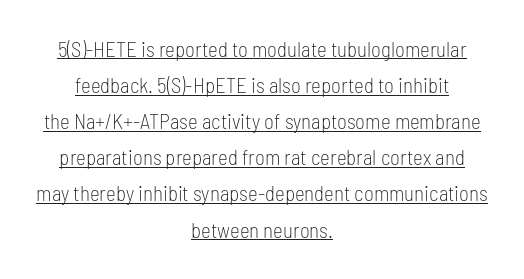
{"italic": "no", "bold": "no", "underline": "yes", "align": "center", "line_spacing_ratio": 1.72, "letter_spacing": "normal", "letter_spacing_em": 0.0, "glyph_px": 21}
